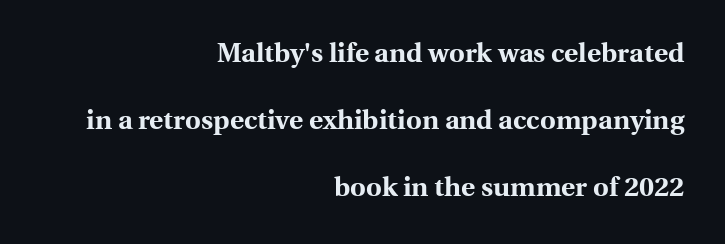
{"italic": "no", "bold": "yes", "underline": "no", "align": "right", "line_spacing": "loose", "line_spacing_ratio": 2.48, "letter_spacing": "normal", "letter_spacing_em": 0.0, "glyph_px": 27}
